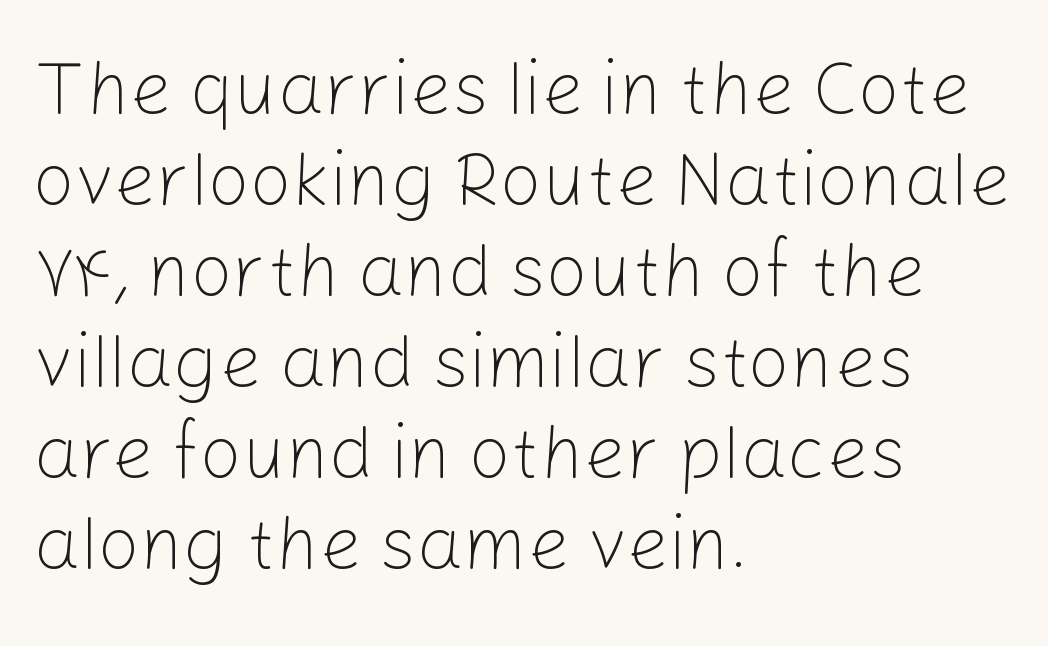
Q: Is the text bold? A: No.
Q: Is the text italic (slanted)? A: No, it is upright.
Q: Is the typeface a serif or a sans-serif typeface? A: Sans-serif.
Q: Is the text underlined? A: No.
Q: How is the paragraph aligned? A: Left-aligned.
Q: Is the spacing between letters normal or unusually wide? A: Normal.
Q: Width (condensed, normal, or wide)? A: Normal.
Q: Stroke contrast? A: Low.
Q: x-height? A: Medium.
Q: Monospaced? A: No.
